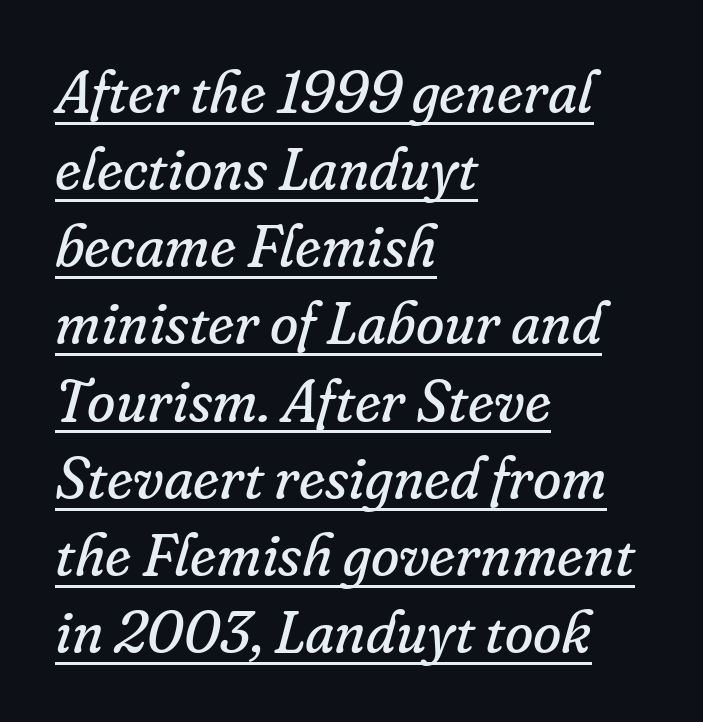
The image shows 58 px regular-weight serif type, italic (leaning right); set left-aligned, normal line spacing (1.33x), normal letter spacing, underlined; low stroke contrast and a small x-height.
